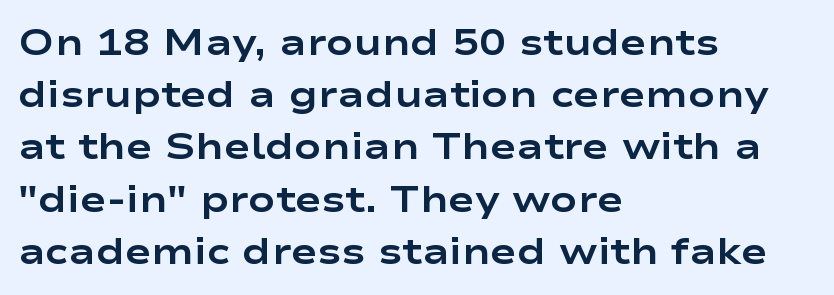
Q: Is the text bold? A: Yes.
Q: Is the text italic (slanted)? A: No, it is upright.
Q: Is the typeface a serif or a sans-serif typeface? A: Sans-serif.
Q: Is the text underlined? A: No.
Q: How is the paragraph aligned? A: Left-aligned.
Q: Is the spacing between letters normal or unusually wide? A: Normal.
Q: Is the spacing between lines tight, normal or loose? A: Normal.
Q: Width (condensed, normal, or wide)? A: Wide.
Q: Stroke contrast? A: Low.
Q: x-height? A: Medium.
Q: Monospaced? A: No.
